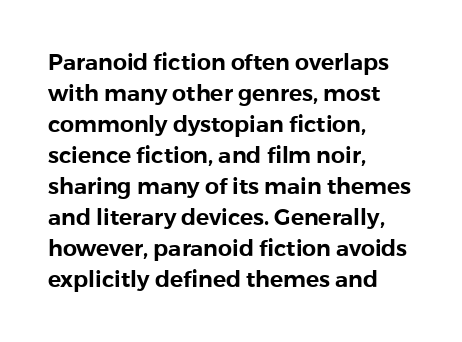
Q: Is the text italic (slanted)? A: No, it is upright.
Q: Is the text underlined? A: No.
Q: How is the paragraph aligned? A: Left-aligned.
Q: Is the spacing between letters normal or unusually wide? A: Normal.
Q: Is the spacing between lines tight, normal or loose? A: Normal.
